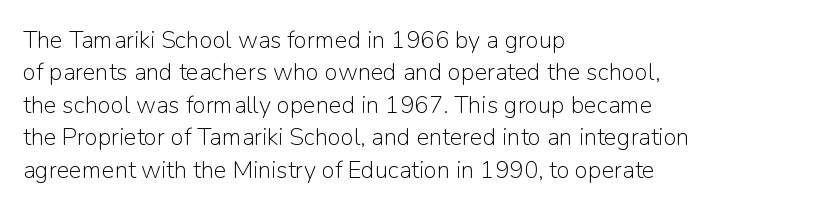
The typesetter chose a ragged-right arrangement here. In terms of letterspacing, this is plain default setting. Descenders hang freely into open space. A typesetter would call this leading conventional body-copy spacing. Stems and bowls with no extra thickness — not bold.
